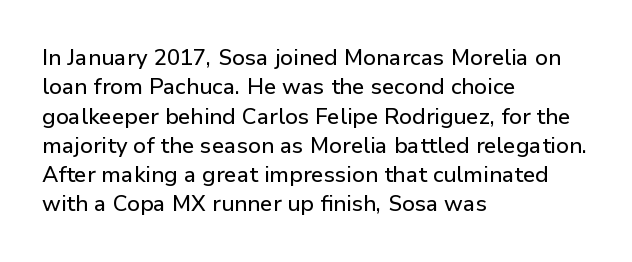
The image shows 22 px text type, upright; set left-aligned, normal line spacing (1.33x), normal letter spacing, not underlined.
